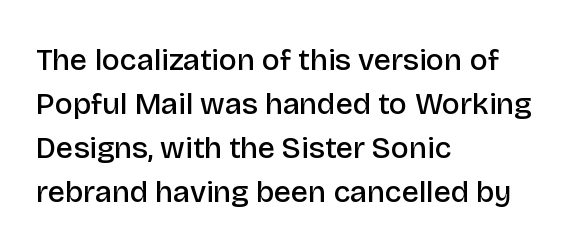
Only glyphs here, with clear space below each row. The ragged edge is on the right, which tells us the setting is flush left. Looks like regular typesetting: each glyph gets only the width it needs. Italic: no, the glyphs are upright roman. Look at the stroke-to-counter ratio: somewhat heavy, a semibold. Note: no serifs on the glyphs.
